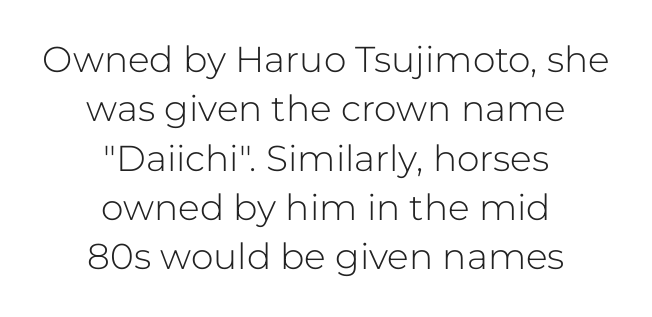
Q: Is the text bold? A: No.
Q: Is the text italic (slanted)? A: No, it is upright.
Q: Is the typeface a serif or a sans-serif typeface? A: Sans-serif.
Q: Is the text underlined? A: No.
Q: How is the paragraph aligned? A: Centered.
Q: Is the spacing between letters normal or unusually wide? A: Normal.
Q: Is the spacing between lines tight, normal or loose? A: Normal.
Q: Width (condensed, normal, or wide)? A: Normal.
Q: Stroke contrast? A: Low.
Q: x-height? A: Medium.
Q: Monospaced? A: No.
